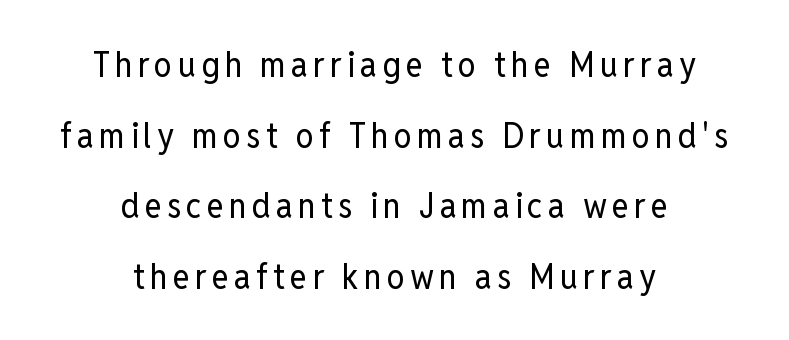
Q: Is the text bold? A: No.
Q: Is the text italic (slanted)? A: No, it is upright.
Q: Is the typeface a serif or a sans-serif typeface? A: Sans-serif.
Q: Is the text underlined? A: No.
Q: How is the paragraph aligned? A: Centered.
Q: Is the spacing between lines tight, normal or loose? A: Loose.
Q: Width (condensed, normal, or wide)? A: Condensed.
Q: Stroke contrast? A: Low.
Q: x-height? A: Medium.
Q: Monospaced? A: No.
